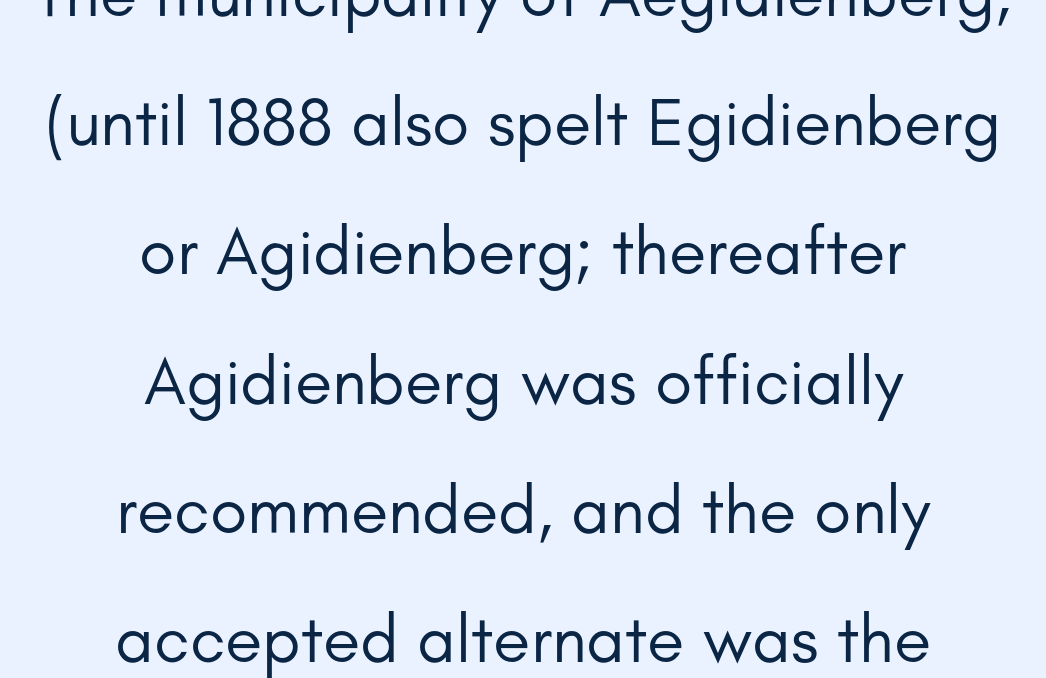
The image shows 68 px regular-weight sans-serif type, upright; set centered, loose line spacing (1.9x), normal letter spacing, not underlined; low stroke contrast and a small x-height.
